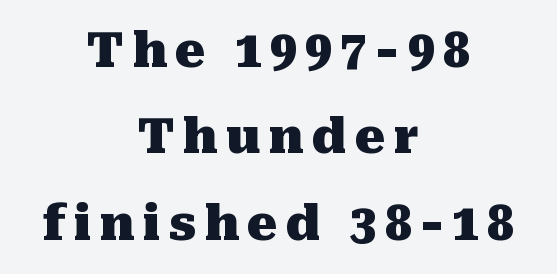
The image shows 48 px heavy serif type, upright; set centered, line spacing 1.8x, not underlined; medium stroke contrast and a medium x-height.
